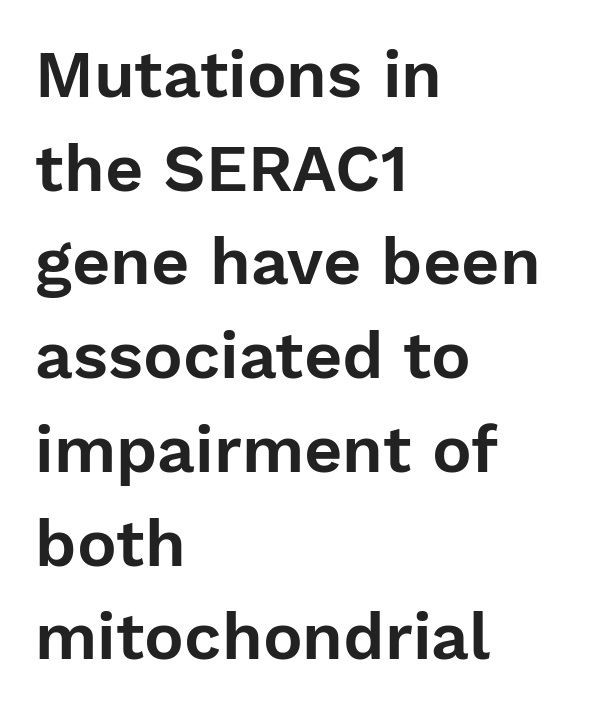
A sans-serif font was chosen for this passage. Characters follow at the spacing the type designer built in. Ascenders rise straight up at ninety degrees. Bare-footed words on every line. This sample is left-justified, so line endings fall wherever the words run out. A normal amount of white space separates one row of letters from the next.
